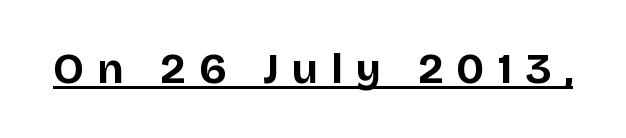
Is there any slant? The stems are plumb. Character widths vary here, with narrow letters taking less room than wide ones. The tracking reads as deliberately expanded to a designer's eye. The typeface chosen for these lines omits serifs.
